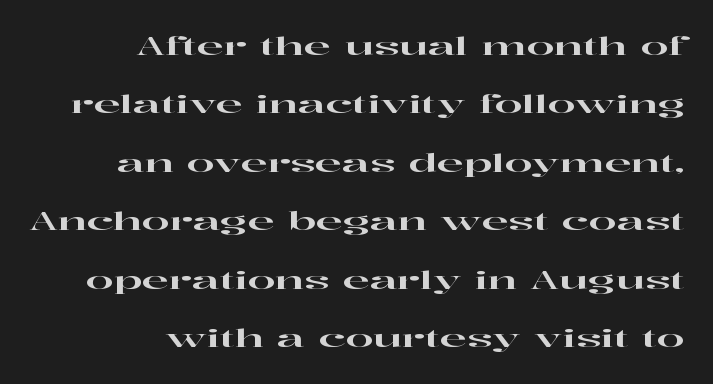
The image shows 25 px text type, upright; set right-aligned, loose line spacing (2.34x), normal letter spacing, not underlined.
